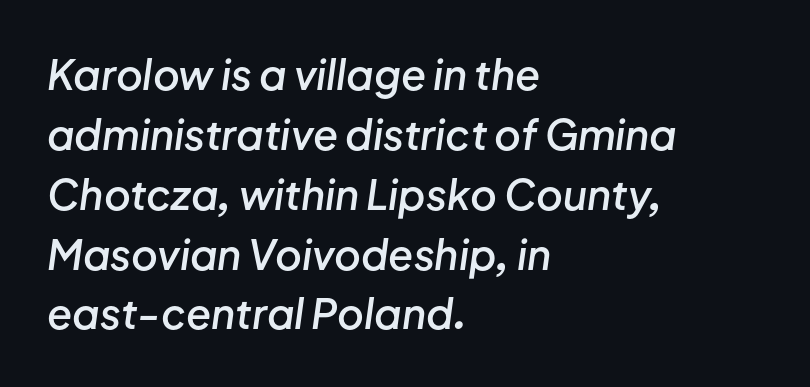
{"italic": "yes", "lean": "right", "slant_degrees": 8, "bold": "semi", "weight": "semibold", "width": "normal", "stroke_contrast": "low", "x_height": "medium", "monospaced": "no", "underline": "no", "align": "left", "line_spacing": "normal", "line_spacing_ratio": 1.46, "letter_spacing": "normal", "letter_spacing_em": 0.0, "glyph_px": 41}
